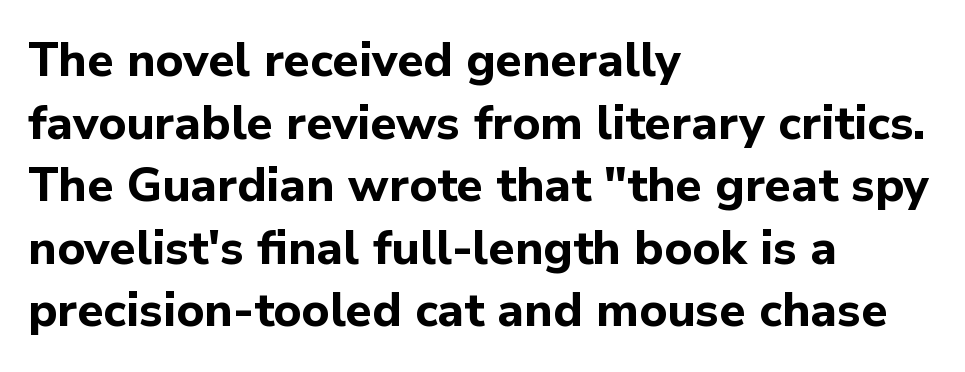
{"serif": "no", "italic": "no", "bold": "yes", "weight": "bold", "width": "normal", "stroke_contrast": "low", "x_height": "medium", "monospaced": "no", "underline": "no", "align": "left", "line_spacing": "normal", "line_spacing_ratio": 1.33, "letter_spacing": "normal", "letter_spacing_em": 0.0, "glyph_px": 47}
